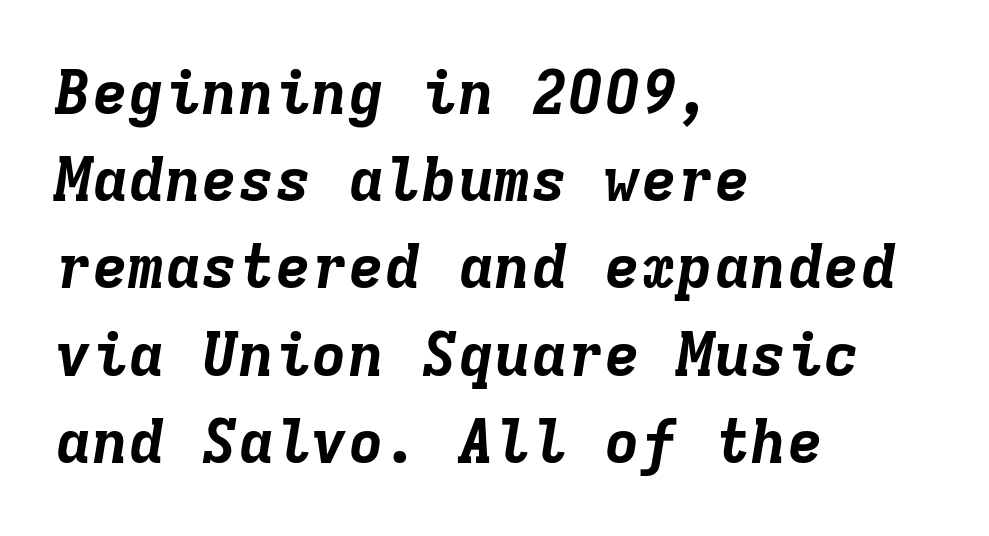
Q: Is the text bold? A: Yes.
Q: Is the text italic (slanted)? A: Yes, it leans right by about 9 degrees.
Q: Is the text underlined? A: No.
Q: How is the paragraph aligned? A: Left-aligned.
Q: Is the spacing between letters normal or unusually wide? A: Normal.
Q: Is the spacing between lines tight, normal or loose? A: Normal.
Q: Width (condensed, normal, or wide)? A: Normal.
Q: Stroke contrast? A: Low.
Q: x-height? A: Medium.
Q: Monospaced? A: Yes.
